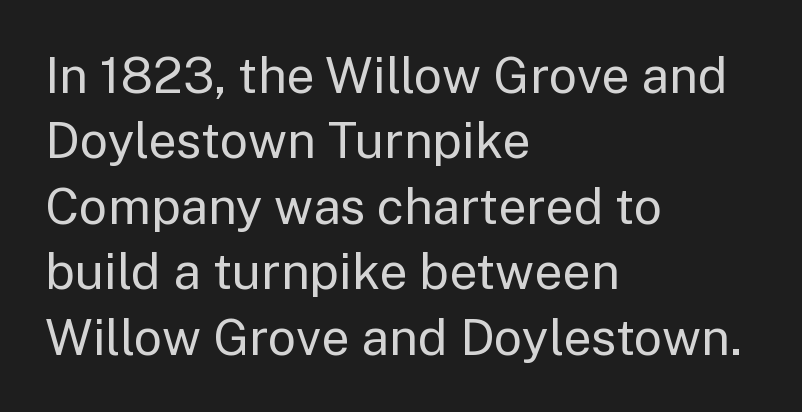
The image shows 50 px regular-weight sans-serif type, upright; set left-aligned, normal line spacing (1.31x), normal letter spacing, not underlined; low stroke contrast and a medium x-height.
